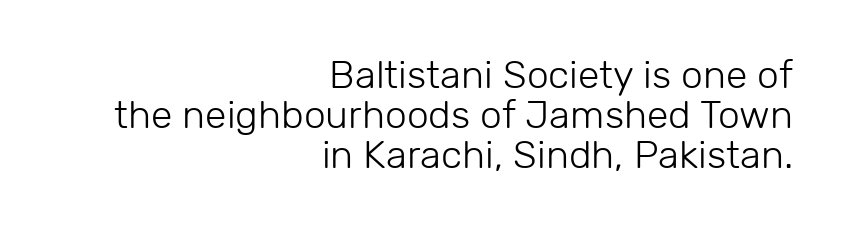
{"serif": "no", "italic": "no", "bold": "no", "weight": "light", "width": "normal", "stroke_contrast": "low", "x_height": "medium", "monospaced": "no", "underline": "no", "align": "right", "line_spacing": "tight", "line_spacing_ratio": 1.03, "letter_spacing": "normal", "letter_spacing_em": 0.0, "glyph_px": 39}
